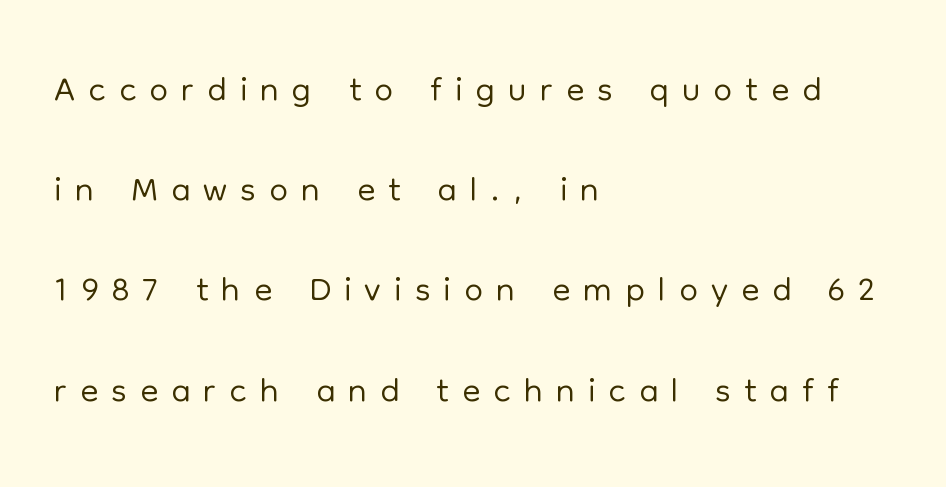
The strokes carry an ordinary text weight at most. Each line starts at the same left margin while the right side varies. The space directly below the letters is spotless. A typesetter would call this proportional, since set widths differ per character.
